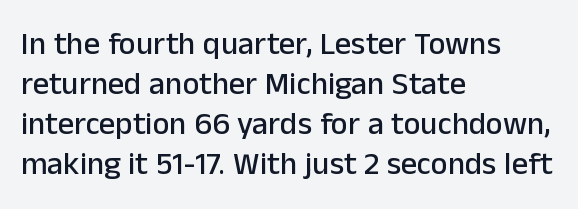
The image shows 32 px sans-serif type, upright; set left-aligned, normal line spacing (1.25x), normal letter spacing, not underlined; low stroke contrast and a medium x-height.
